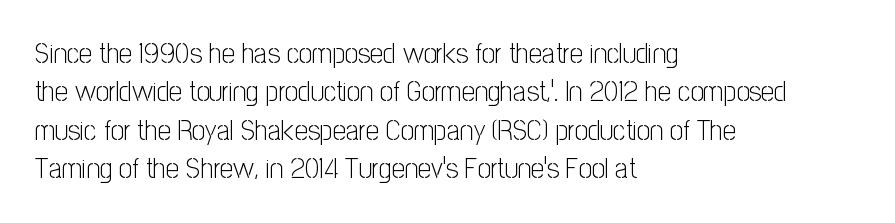
The typesetting does not lean heavy: it is not bold. Words float on clear page, feet unadorned. One-word summary of the alignment: left. Is there any slant? The stems are plumb.
